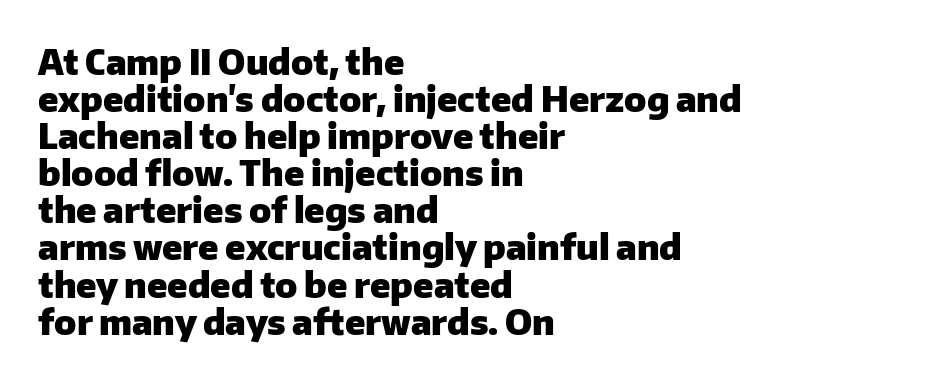
Q: Is the text bold? A: Yes.
Q: Is the text italic (slanted)? A: No, it is upright.
Q: Is the typeface a serif or a sans-serif typeface? A: Sans-serif.
Q: Is the text underlined? A: No.
Q: How is the paragraph aligned? A: Left-aligned.
Q: Is the spacing between letters normal or unusually wide? A: Normal.
Q: Is the spacing between lines tight, normal or loose? A: Tight.
Q: Width (condensed, normal, or wide)? A: Normal.
Q: Stroke contrast? A: Low.
Q: x-height? A: Medium.
Q: Monospaced? A: No.
